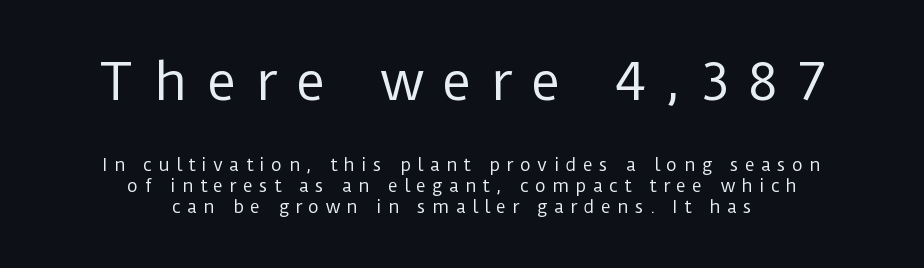
The space directly below the letters is spotless. Every stem runs plumb, perpendicular to the baseline. The lines sit at an ordinary, default distance from one another. Is this a fixed-width face? No — the glyphs have proportional, varying widths. Caption: expanded tracking, letters set apart.
